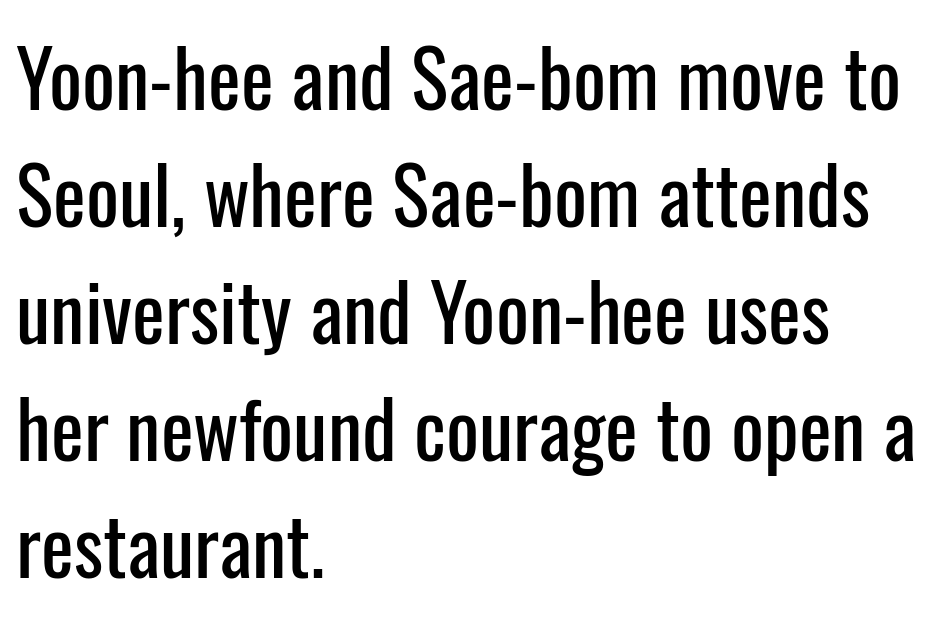
The image shows 78 px condensed sans-serif type, upright; set left-aligned, normal line spacing (1.5x), normal letter spacing, not underlined; low stroke contrast and a medium x-height.
